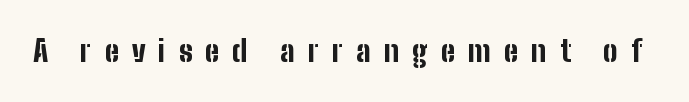
Q: Is the text bold? A: Yes.
Q: Is the text italic (slanted)? A: No, it is upright.
Q: Is the typeface a serif or a sans-serif typeface? A: Sans-serif.
Q: Is the text underlined? A: No.
Q: Is the spacing between letters normal or unusually wide? A: Unusually wide.
Q: Width (condensed, normal, or wide)? A: Condensed.
Q: Stroke contrast? A: Low.
Q: x-height? A: Medium.
Q: Monospaced? A: No.
